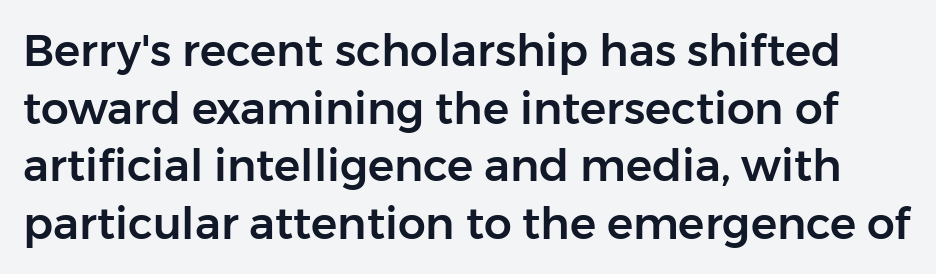
{"serif": "no", "italic": "no", "width": "normal", "stroke_contrast": "low", "x_height": "medium", "monospaced": "no", "underline": "no", "line_spacing": "normal", "line_spacing_ratio": 1.31, "letter_spacing": "normal", "letter_spacing_em": 0.0, "glyph_px": 44}
